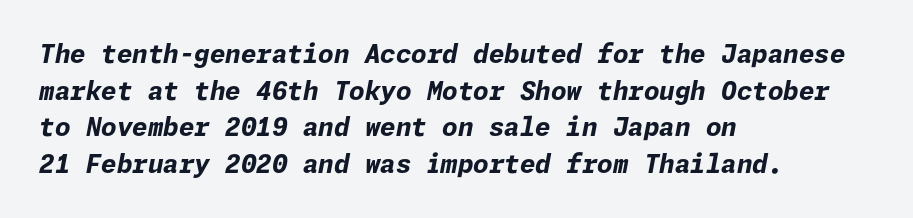
The text carries the slant typical of an italic or oblique font. The face used here is rendered with its standard letterfit. The gap between lines stays unmarked. The text block is weighted toward the left margin, trailing off unevenly rightward. Weight check: bold — yes, fully. Honestly, the row spacing looks completely unremarkable.
